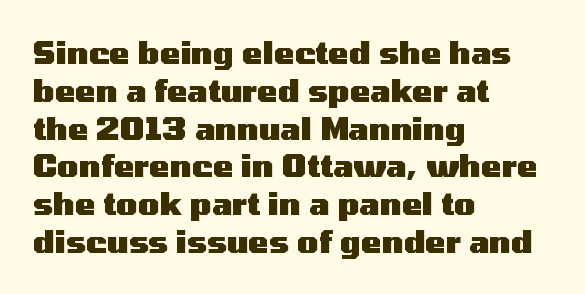
{"serif": "no", "italic": "no", "bold": "yes", "weight": "heavy", "width": "wide", "stroke_contrast": "medium", "x_height": "medium", "monospaced": "no", "underline": "no", "align": "left", "line_spacing_ratio": 1.22, "letter_spacing": "normal", "letter_spacing_em": 0.0, "glyph_px": 31}
